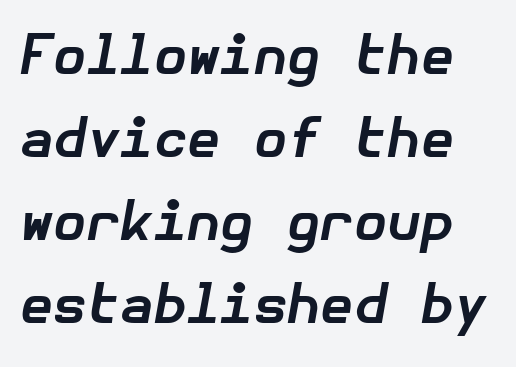
Q: Is the text bold? A: Yes.
Q: Is the text italic (slanted)? A: Yes, it leans right by about 10 degrees.
Q: Is the text underlined? A: No.
Q: Is the spacing between letters normal or unusually wide? A: Normal.
Q: Is the spacing between lines tight, normal or loose? A: Normal.
Q: Width (condensed, normal, or wide)? A: Normal.
Q: Stroke contrast? A: Low.
Q: x-height? A: Medium.
